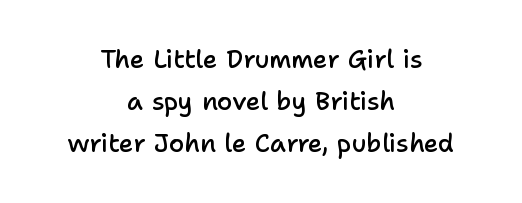
{"italic": "no", "bold": "semi", "underline": "no", "align": "center", "line_spacing": "normal", "line_spacing_ratio": 1.69, "letter_spacing": "normal", "letter_spacing_em": 0.0, "glyph_px": 25}
